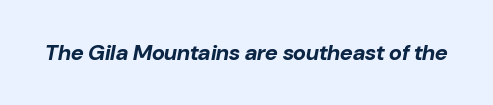
Short note: letters normally spaced. Italic: yes, the glyphs are oblique. Beneath every word, the page is bare. Compared with an ordinary text face, these strokes are far heavier — a full bold.
